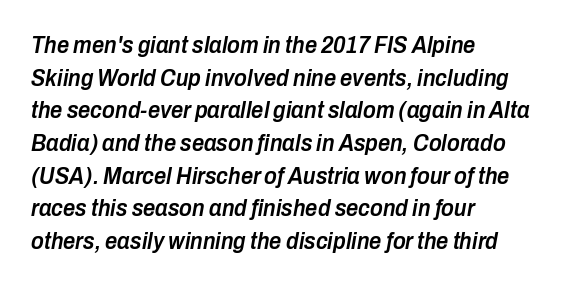
Q: Is the text bold? A: Semi-bold.
Q: Is the text italic (slanted)? A: Yes, it leans right by about 10 degrees.
Q: Is the text underlined? A: No.
Q: How is the paragraph aligned? A: Left-aligned.
Q: Is the spacing between letters normal or unusually wide? A: Normal.
Q: Is the spacing between lines tight, normal or loose? A: Normal.
